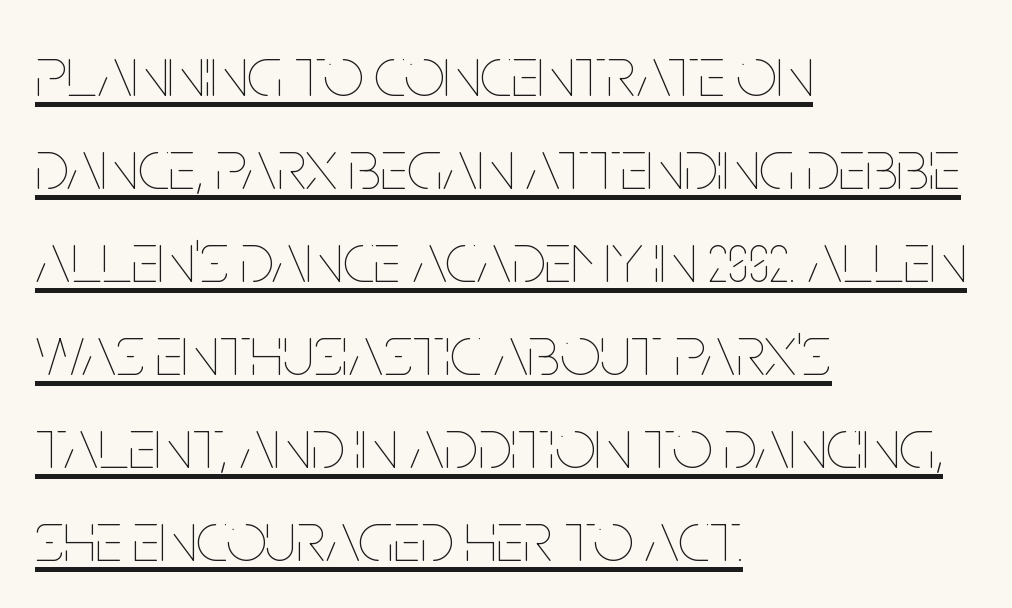
Layout note: lines flush left. In terms of letterspacing, this is plain default setting. Character widths vary here, with narrow letters taking less room than wide ones. Compared with typical paragraphs, the rows here are spaced about the same. Vertical stems look standard width or narrower in stroke.
